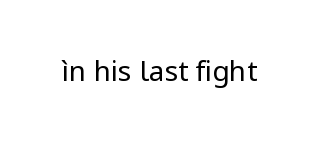
The specimen omits any rule beneath the text block's lines. Short note: letters normally spaced. Vertical strokes here are truly vertical. Note the varied advance widths — an 'i' is clearly narrower than an 'm'. The face used here is a sans, in the tradition of grotesques and geometrics.
